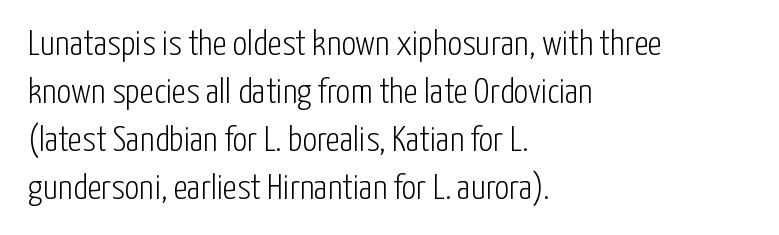
Q: Is the text bold? A: No.
Q: Is the text italic (slanted)? A: No, it is upright.
Q: Is the typeface a serif or a sans-serif typeface? A: Sans-serif.
Q: Is the text underlined? A: No.
Q: How is the paragraph aligned? A: Left-aligned.
Q: Is the spacing between letters normal or unusually wide? A: Normal.
Q: Is the spacing between lines tight, normal or loose? A: Normal.
Q: Width (condensed, normal, or wide)? A: Condensed.
Q: Stroke contrast? A: Low.
Q: x-height? A: Medium.
Q: Monospaced? A: No.
